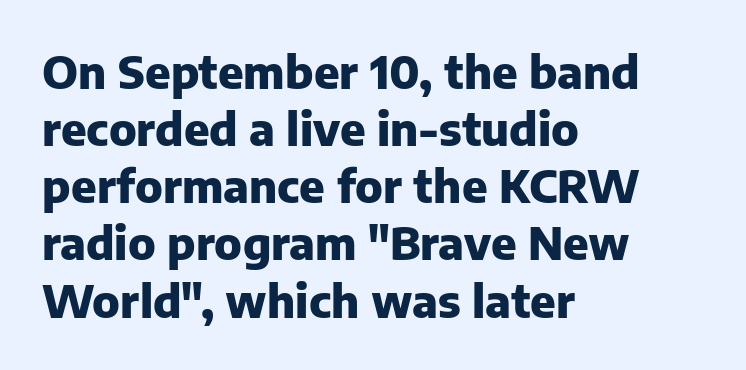
Q: Is the text bold? A: Yes.
Q: Is the text italic (slanted)? A: No, it is upright.
Q: Is the typeface a serif or a sans-serif typeface? A: Sans-serif.
Q: Is the text underlined? A: No.
Q: How is the paragraph aligned? A: Left-aligned.
Q: Is the spacing between letters normal or unusually wide? A: Normal.
Q: Is the spacing between lines tight, normal or loose? A: Normal.
Q: Width (condensed, normal, or wide)? A: Normal.
Q: Stroke contrast? A: Low.
Q: x-height? A: Medium.
Q: Monospaced? A: No.
